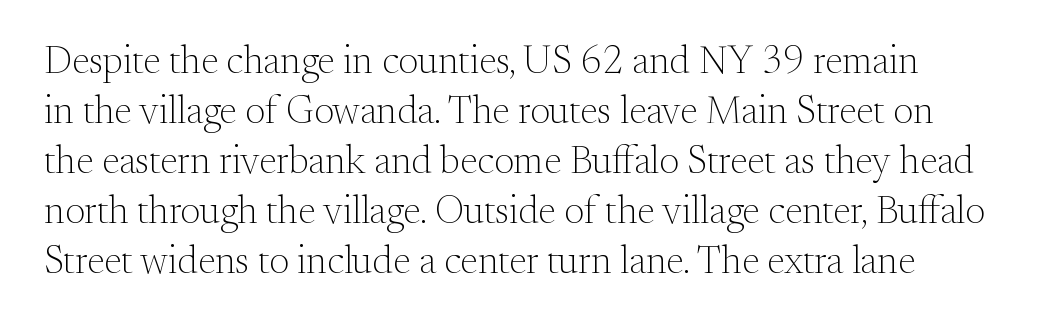
The image shows 39 px light serif type, upright; set normal line spacing (1.28x), normal letter spacing, not underlined; medium stroke contrast and a small x-height.
